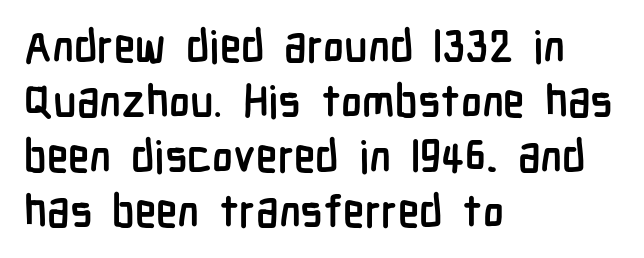
The characters display no serif detailing; their extremities are plain. The font is running at its bold setting. A typesetter would mark this as roman, not italic. Every row of glyphs begins at an identical x-position on the left. Reading down the column, the eye jumps a familiar distance to each next line. Has an underline been added? It has not.
